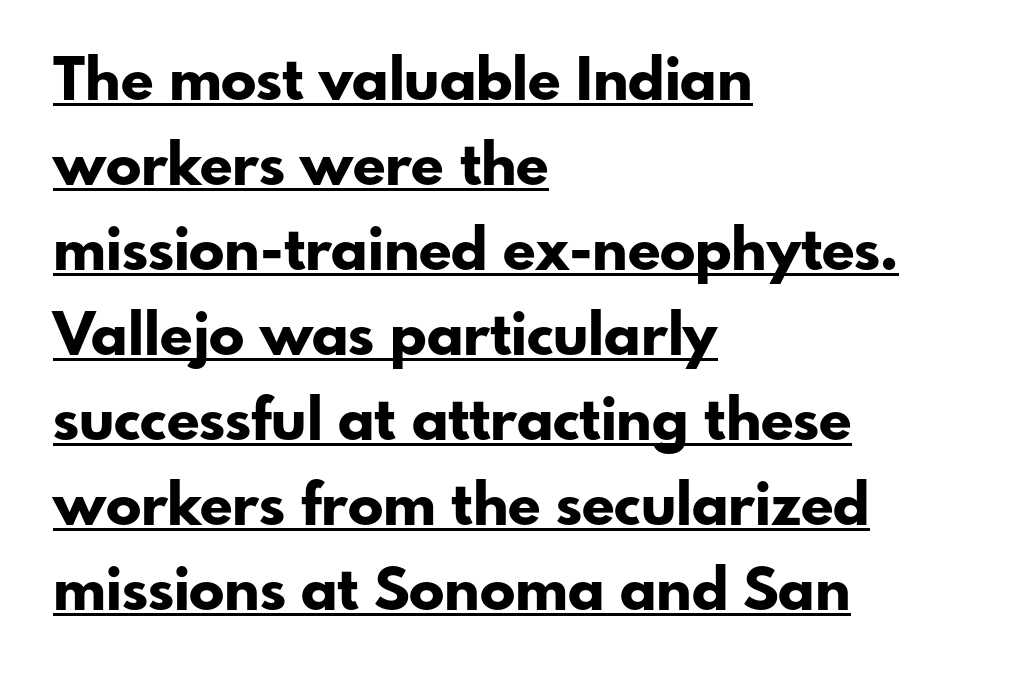
Characters remain perfectly vertical along every line. Look at the tracking — it's just the regular setting, nothing added. Does the weight exceed regular? Yes, all the way to bold. This is sans-serif lettering, the kind often seen on screens and signage. Has an underline been added? It has. Compared with typical paragraphs, the rows here are spaced about the same.
